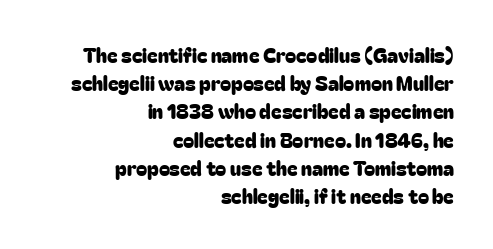
Decoration check: the copy has no underline. In terms of posture, this sample is upright. Is there much room between lines? A standard amount, neither cramped nor airy. Typeset ragged left — the right edge is the straight one. The line texture is even and compact thanks to regular tracking.
